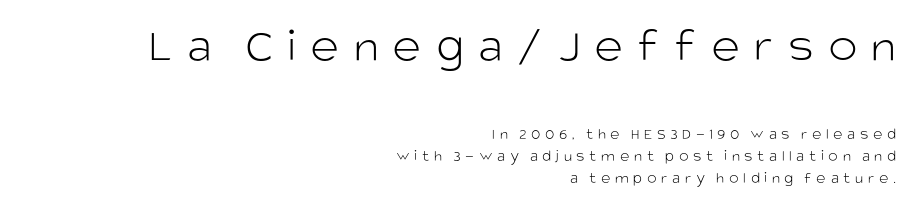
Q: Is the text bold? A: No.
Q: Is the text italic (slanted)? A: No, it is upright.
Q: Is the typeface a serif or a sans-serif typeface? A: Sans-serif.
Q: Is the text underlined? A: No.
Q: How is the paragraph aligned? A: Right-aligned.
Q: Is the spacing between letters normal or unusually wide? A: Unusually wide.
Q: Is the spacing between lines tight, normal or loose? A: Normal.
Q: Which block of text is set in a larger size, the first (top) or the second (bottom)? A: The first (top) one.
Q: Width (condensed, normal, or wide)? A: Normal.
Q: Stroke contrast? A: Low.
Q: x-height? A: Large.
Q: Monospaced? A: No.
